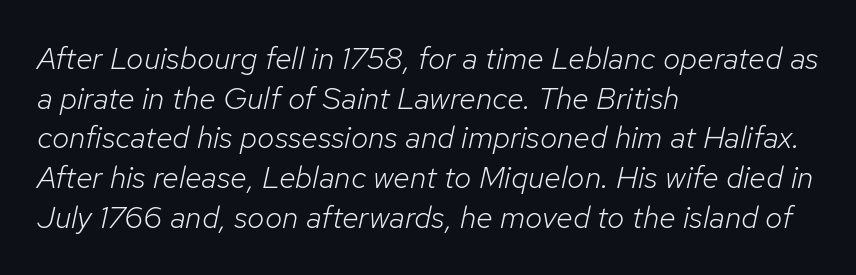
{"italic": "yes", "lean": "right", "slant_degrees": 12, "bold": "no", "weight": "light", "width": "normal", "stroke_contrast": "low", "x_height": "medium", "monospaced": "no", "underline": "no", "align": "left", "line_spacing": "normal", "line_spacing_ratio": 1.28, "letter_spacing": "normal", "letter_spacing_em": 0.0, "glyph_px": 31}
